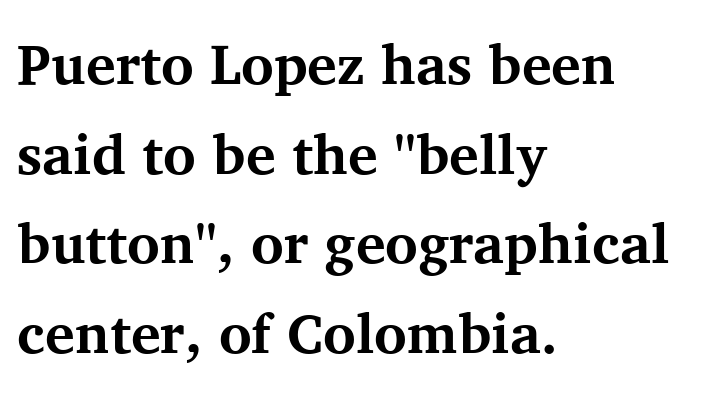
{"serif": "yes", "italic": "no", "bold": "yes", "weight": "bold", "width": "normal", "stroke_contrast": "medium", "x_height": "medium", "monospaced": "no", "underline": "no", "align": "left", "line_spacing": "normal", "line_spacing_ratio": 1.6, "letter_spacing": "normal", "letter_spacing_em": 0.0, "glyph_px": 56}
